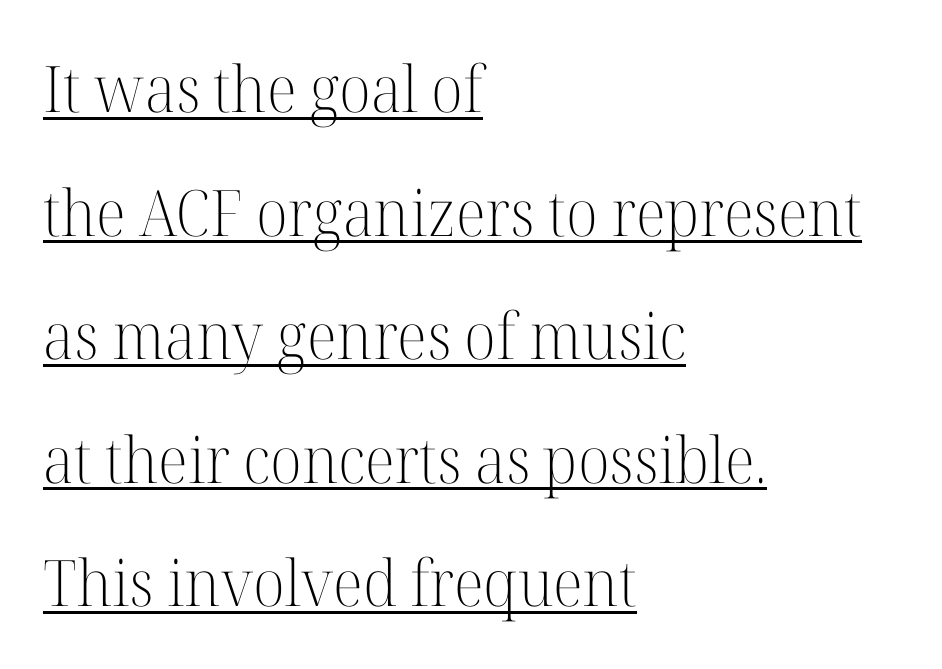
Q: Is the text bold? A: No.
Q: Is the text italic (slanted)? A: No, it is upright.
Q: Is the typeface a serif or a sans-serif typeface? A: Serif.
Q: Is the text underlined? A: Yes.
Q: How is the paragraph aligned? A: Left-aligned.
Q: Is the spacing between letters normal or unusually wide? A: Normal.
Q: Is the spacing between lines tight, normal or loose? A: Loose.
Q: Width (condensed, normal, or wide)? A: Normal.
Q: Stroke contrast? A: High.
Q: x-height? A: Medium.
Q: Monospaced? A: No.
